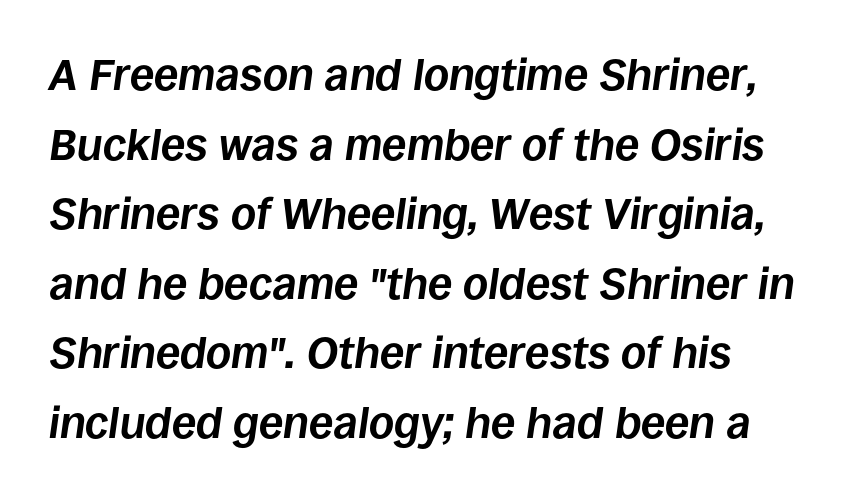
{"italic": "yes", "lean": "right", "slant_degrees": 8, "bold": "yes", "weight": "bold", "width": "normal", "stroke_contrast": "low", "x_height": "large", "monospaced": "no", "underline": "no", "align": "left", "line_spacing": "normal", "line_spacing_ratio": 1.58, "letter_spacing": "normal", "letter_spacing_em": 0.0, "glyph_px": 44}
